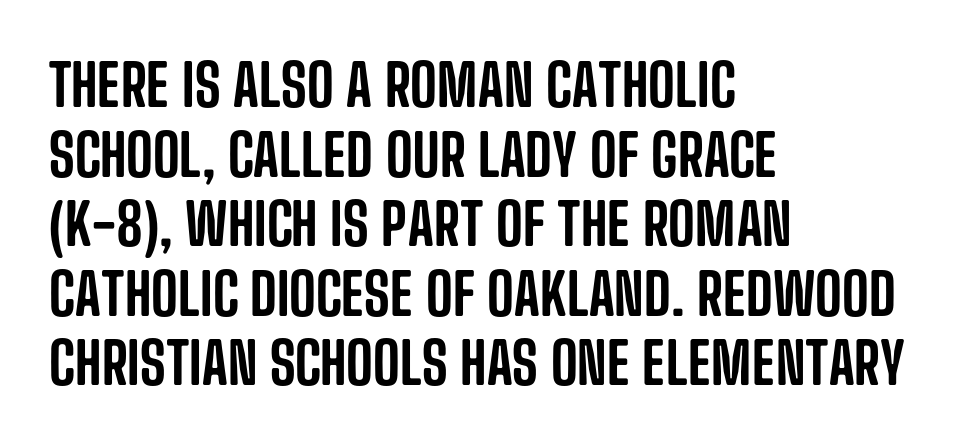
{"serif": "no", "italic": "no", "width": "condensed", "stroke_contrast": "low", "x_height": "large", "monospaced": "no", "underline": "no", "align": "left", "line_spacing_ratio": 1.2, "letter_spacing": "normal", "letter_spacing_em": 0.0, "glyph_px": 58}
